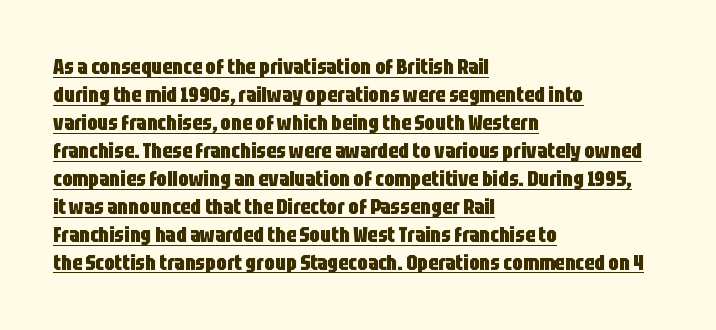
Does the weight exceed regular? Yes, all the way to bold. The face used here is rendered with its standard letterfit. Does a line run under the words? Yes, clearly. The letters stand straight up with perfectly vertical stems.
